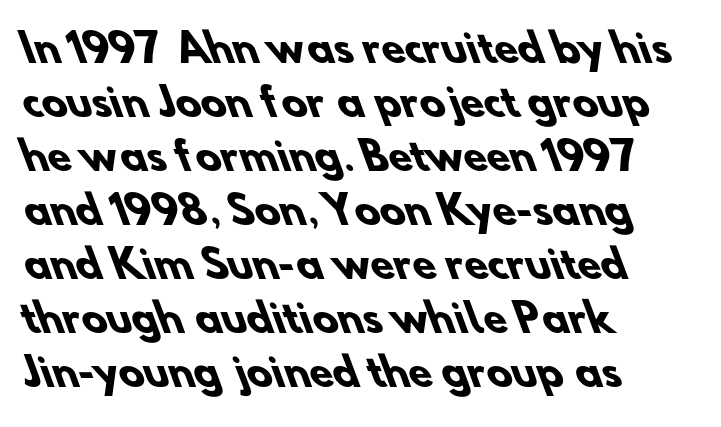
This rendering employs a face without finishing strokes, i.e., a sans-serif. Decoration check: the copy has no underline. These lines stack with their left ends in a neat column. Compared with typical paragraphs, the rows here are spaced about the same. Weight: bold. This sample has the flowing, uneven cadence of proportional lettering.
